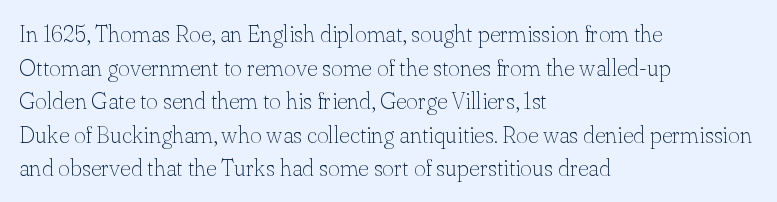
The image shows 23 px text type, upright; set left-aligned, normal line spacing (1.46x), normal letter spacing, not underlined.
